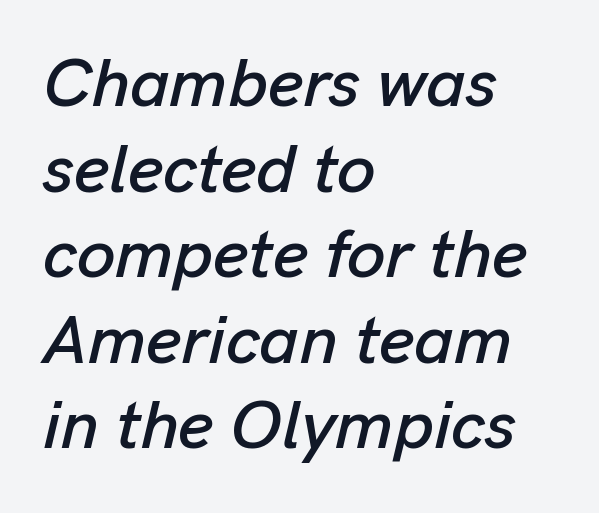
Q: Is the text italic (slanted)? A: Yes, it leans right by about 13 degrees.
Q: Is the text underlined? A: No.
Q: How is the paragraph aligned? A: Left-aligned.
Q: Is the spacing between letters normal or unusually wide? A: Normal.
Q: Width (condensed, normal, or wide)? A: Normal.
Q: Stroke contrast? A: Low.
Q: x-height? A: Medium.
Q: Monospaced? A: No.
